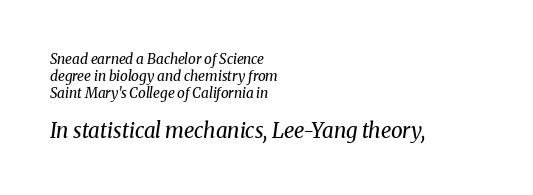
{"italic": "yes", "lean": "right", "slant_degrees": 8, "bold": "no", "underline": "no", "align": "left", "line_spacing_ratio": 1.2, "letter_spacing": "normal", "letter_spacing_em": 0.0, "larger_block": "second", "size_ratio": 1.5, "glyph_px": 21}
